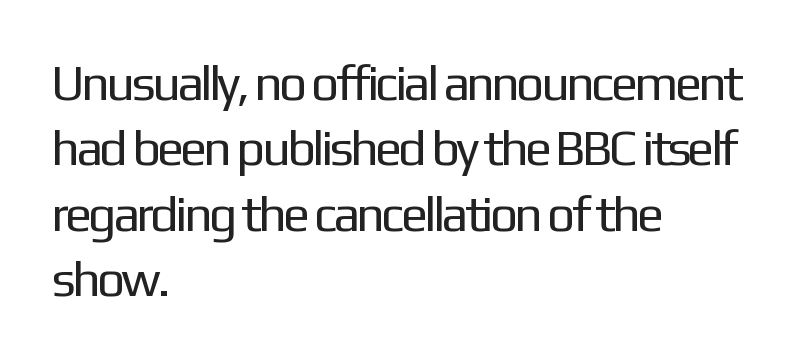
Q: Is the text bold? A: No.
Q: Is the text italic (slanted)? A: No, it is upright.
Q: Is the typeface a serif or a sans-serif typeface? A: Sans-serif.
Q: Is the text underlined? A: No.
Q: How is the paragraph aligned? A: Left-aligned.
Q: Is the spacing between letters normal or unusually wide? A: Normal.
Q: Is the spacing between lines tight, normal or loose? A: Normal.
Q: Width (condensed, normal, or wide)? A: Normal.
Q: Stroke contrast? A: Low.
Q: x-height? A: Medium.
Q: Monospaced? A: No.
